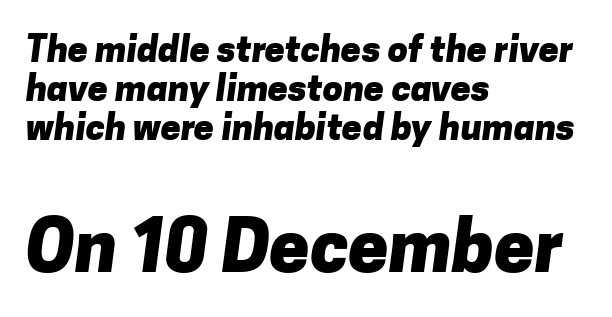
Check under the words: just untouched page. These lines stack with their left ends in a neat column. Does the type have serifs? No, each stem ends abruptly. In terms of weight, the rendering is a true, heavy bold.
